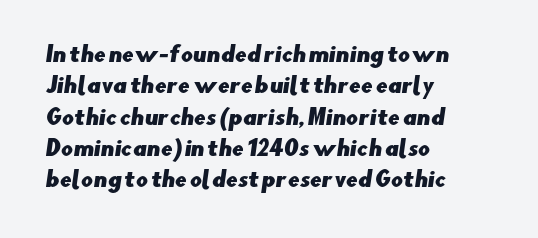
These lines keep a tight, regular rhythm from letter to letter. The rendering anchors every line to the left-hand side. Leading: standard. Clear beneath every line of the passage.
